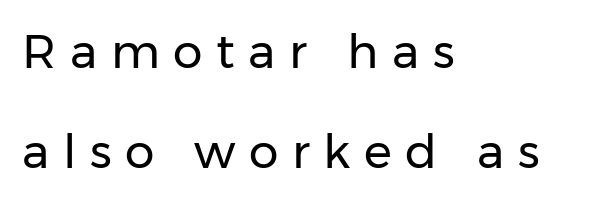
The designer dialed line spacing up above the default. Stroke terminals: plain, sans-serif. Unbolded letterforms with no extra heft. You could not count columns in this text — the font is proportionally spaced.
